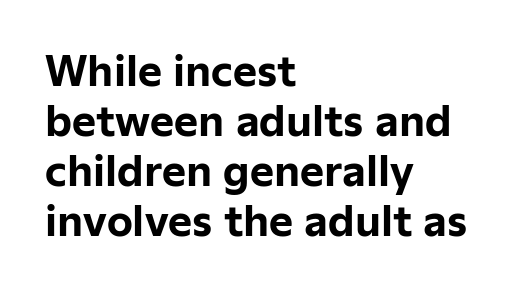
{"serif": "no", "italic": "no", "bold": "yes", "weight": "bold", "width": "normal", "stroke_contrast": "low", "x_height": "medium", "monospaced": "no", "underline": "no", "align": "left", "line_spacing_ratio": 1.22, "letter_spacing": "normal", "letter_spacing_em": 0.0, "glyph_px": 41}
